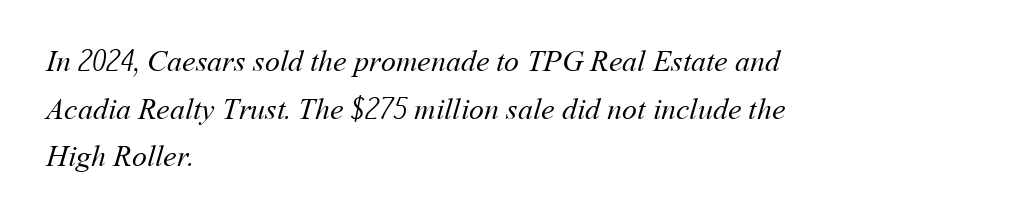
Think of a printed novel: that variable character pitch is what you see here. Is there much room between lines? A standard amount, neither cramped nor airy. The face looks like a standard text weight, possibly lighter. How are the letters spaced? Ordinarily, with no added tracking. Only glyphs here, with clear space below each row. A student would call this left alignment; a typographer would say flush left, rag right.
